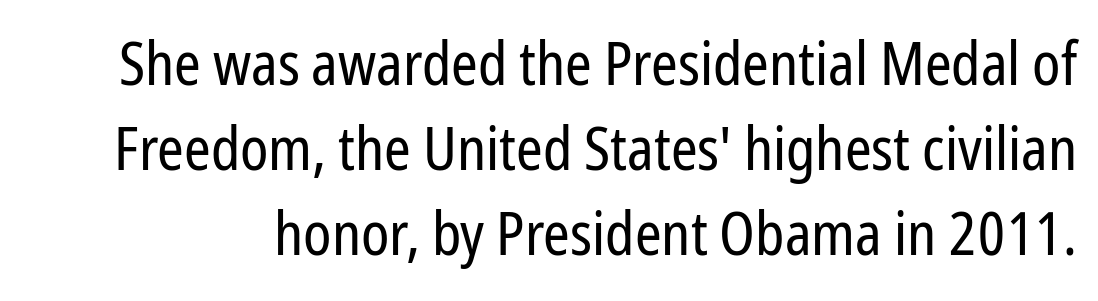
{"serif": "no", "italic": "no", "bold": "no", "weight": "regular", "width": "condensed", "stroke_contrast": "low", "x_height": "medium", "monospaced": "no", "underline": "no", "line_spacing": "normal", "line_spacing_ratio": 1.42, "letter_spacing": "normal", "letter_spacing_em": 0.0, "glyph_px": 60}
